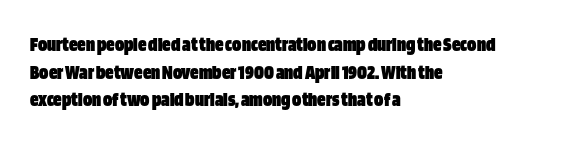
The image shows 21 px bold type, upright; set left-aligned, normal line spacing (1.32x), normal letter spacing, not underlined.
